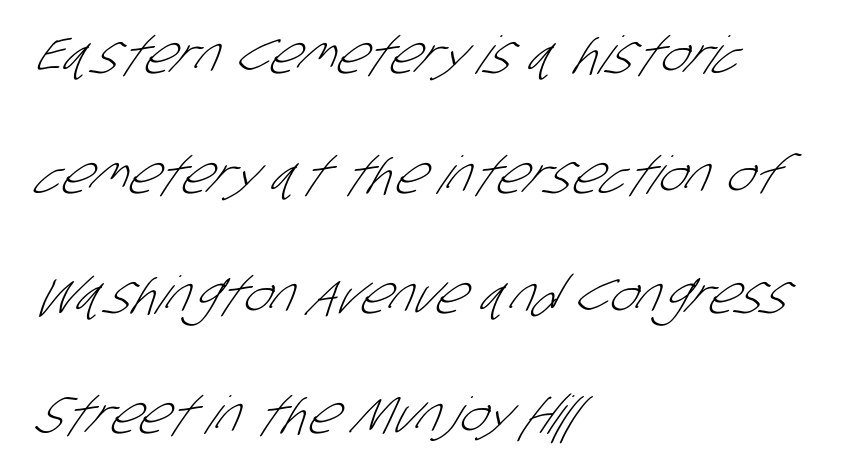
{"serif": "no", "bold": "no", "weight": "light", "width": "condensed", "stroke_contrast": "low", "x_height": "large", "monospaced": "no", "underline": "no", "align": "left", "line_spacing": "loose", "line_spacing_ratio": 2.31, "letter_spacing": "normal", "letter_spacing_em": 0.0, "glyph_px": 52}
